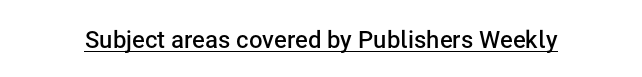
{"italic": "no", "bold": "semi", "underline": "yes", "letter_spacing": "normal", "letter_spacing_em": 0.0, "glyph_px": 24}
